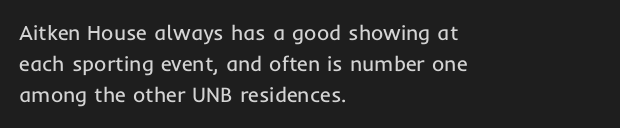
No chunkiness to these letters — they're not bold. The area under the type is left untouched. This rendering uses left alignment, leaving the right contour irregular. The font's upright variant was chosen for this text. Compared with typical body copy, the letter spacing here is the same.
